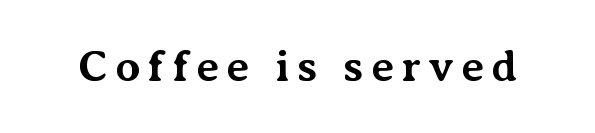
Q: Is the text bold? A: Yes.
Q: Is the text italic (slanted)? A: No, it is upright.
Q: Is the typeface a serif or a sans-serif typeface? A: Serif.
Q: Is the text underlined? A: No.
Q: Width (condensed, normal, or wide)? A: Normal.
Q: Stroke contrast? A: Medium.
Q: x-height? A: Medium.
Q: Monospaced? A: No.
